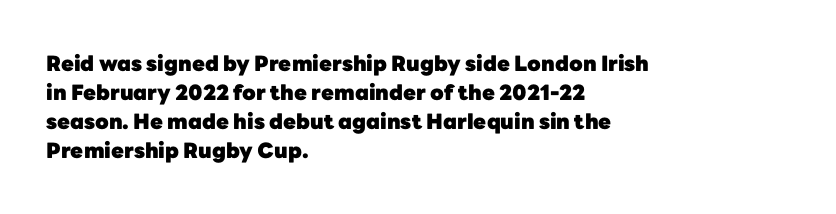
{"italic": "no", "bold": "yes", "underline": "no", "align": "left", "line_spacing": "normal", "line_spacing_ratio": 1.38, "letter_spacing": "normal", "letter_spacing_em": 0.0, "glyph_px": 21}
